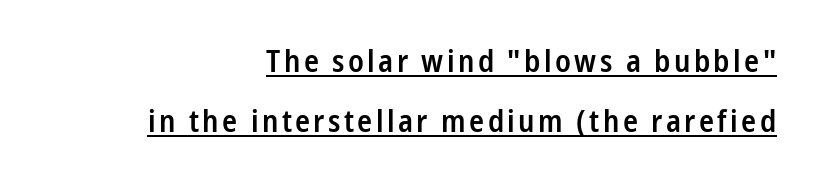
The image shows 31 px semibold, condensed sans-serif type, upright; set right-aligned, loose line spacing (1.94x), underlined; low stroke contrast and a medium x-height.
